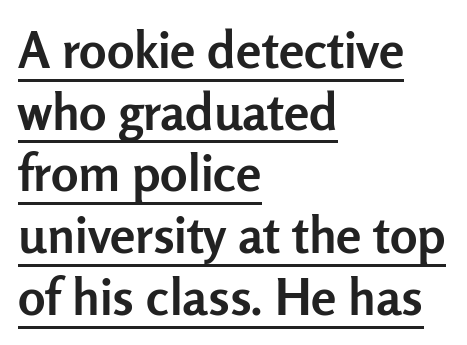
The image shows 51 px semibold sans-serif type, upright; set left-aligned, line spacing 1.21x, normal letter spacing, underlined; low stroke contrast and a medium x-height.
